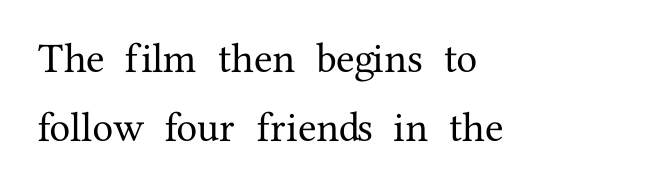
{"serif": "yes", "italic": "no", "width": "normal", "stroke_contrast": "medium", "x_height": "medium", "monospaced": "no", "underline": "no", "align": "left", "line_spacing": "normal", "line_spacing_ratio": 1.65, "letter_spacing": "normal", "letter_spacing_em": 0.0, "glyph_px": 42}
